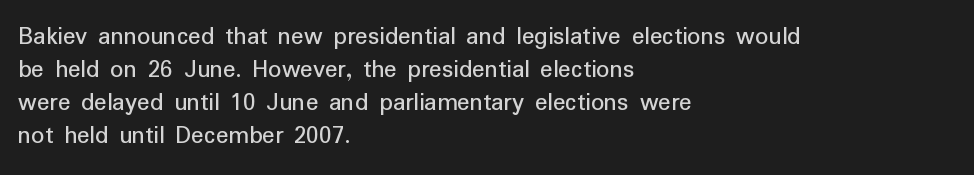
The foot of each line stays bare and open. Leading matches the norm, producing a regular column. The paragraph shown leans on its left margin. The gaps between neighbouring characters are ordinary and unremarkable. Italic? Not at all — the glyphs are vertical.
